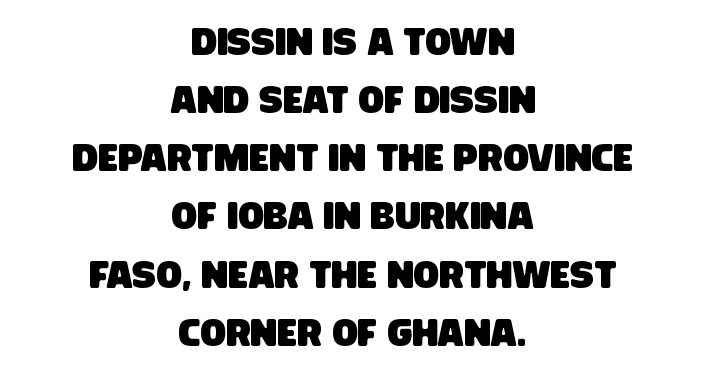
Q: Is the typeface a serif or a sans-serif typeface? A: Sans-serif.
Q: Is the text underlined? A: No.
Q: How is the paragraph aligned? A: Centered.
Q: Is the spacing between letters normal or unusually wide? A: Normal.
Q: Is the spacing between lines tight, normal or loose? A: Normal.
Q: Width (condensed, normal, or wide)? A: Condensed.
Q: Stroke contrast? A: Low.
Q: x-height? A: Large.
Q: Monospaced? A: No.
